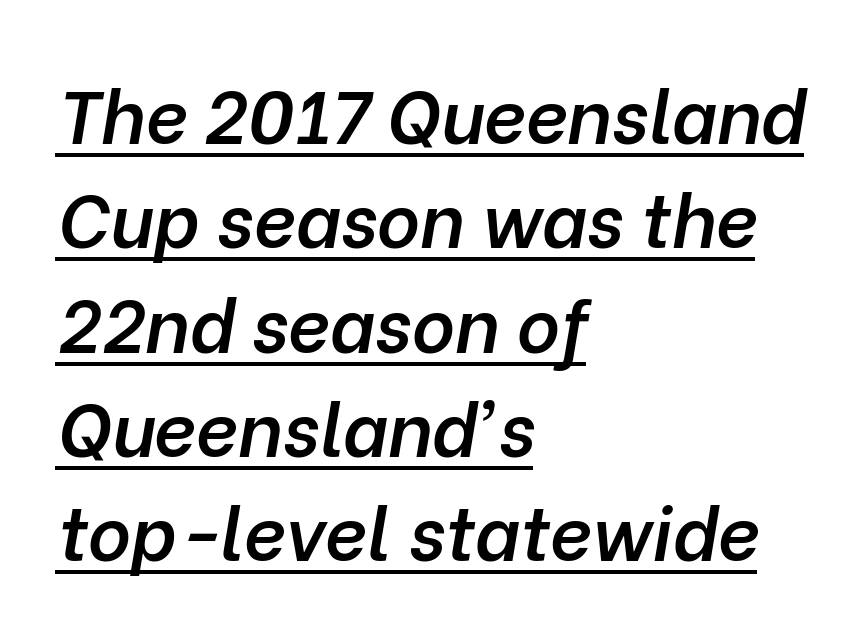
The image shows 74 px semibold type, italic (leaning right); set left-aligned, normal line spacing (1.41x), normal letter spacing, underlined; low stroke contrast and a medium x-height.
